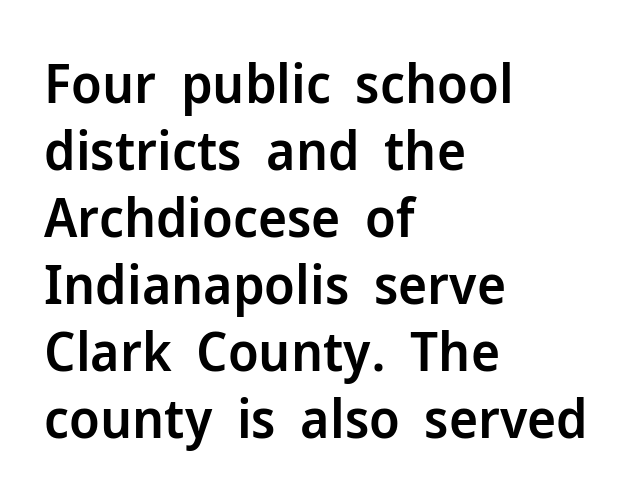
Q: Is the text bold? A: Semi-bold.
Q: Is the text italic (slanted)? A: No, it is upright.
Q: Is the typeface a serif or a sans-serif typeface? A: Sans-serif.
Q: Is the text underlined? A: No.
Q: How is the paragraph aligned? A: Left-aligned.
Q: Is the spacing between letters normal or unusually wide? A: Normal.
Q: Width (condensed, normal, or wide)? A: Normal.
Q: Stroke contrast? A: Low.
Q: x-height? A: Medium.
Q: Monospaced? A: No.
